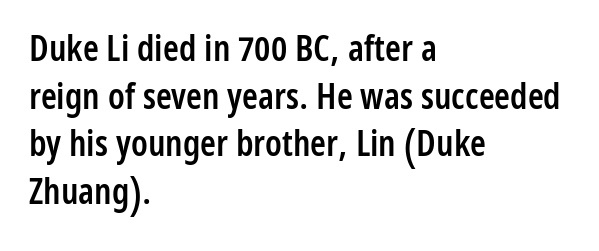
Q: Is the text bold? A: Semi-bold.
Q: Is the text italic (slanted)? A: No, it is upright.
Q: Is the typeface a serif or a sans-serif typeface? A: Sans-serif.
Q: Is the text underlined? A: No.
Q: How is the paragraph aligned? A: Left-aligned.
Q: Is the spacing between letters normal or unusually wide? A: Normal.
Q: Is the spacing between lines tight, normal or loose? A: Normal.
Q: Width (condensed, normal, or wide)? A: Condensed.
Q: Stroke contrast? A: Low.
Q: x-height? A: Medium.
Q: Monospaced? A: No.
